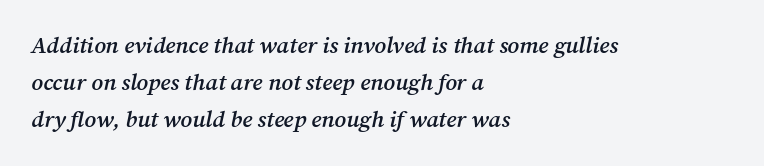
The image shows 23 px text type, italic (leaning right); set left-aligned, normal line spacing (1.6x), normal letter spacing, not underlined.
